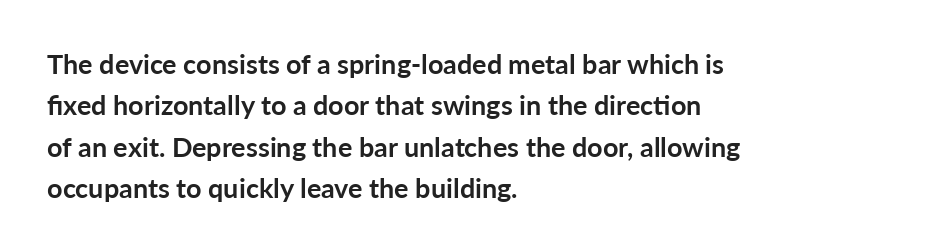
Q: Is the text bold? A: Yes.
Q: Is the text italic (slanted)? A: No, it is upright.
Q: Is the text underlined? A: No.
Q: How is the paragraph aligned? A: Left-aligned.
Q: Is the spacing between letters normal or unusually wide? A: Normal.
Q: Is the spacing between lines tight, normal or loose? A: Normal.
